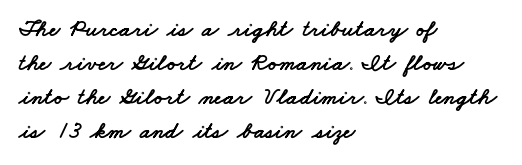
Q: Is the text underlined? A: No.
Q: How is the paragraph aligned? A: Left-aligned.
Q: Is the spacing between letters normal or unusually wide? A: Normal.
Q: Is the spacing between lines tight, normal or loose? A: Normal.
